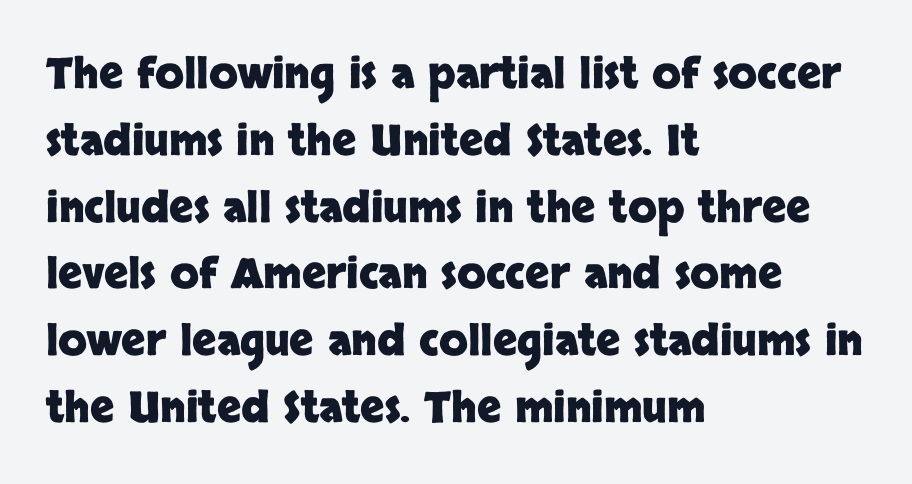
The image shows 42 px heavy sans-serif type, upright; set left-aligned, normal line spacing (1.59x), normal letter spacing, not underlined; low stroke contrast and a large x-height.
